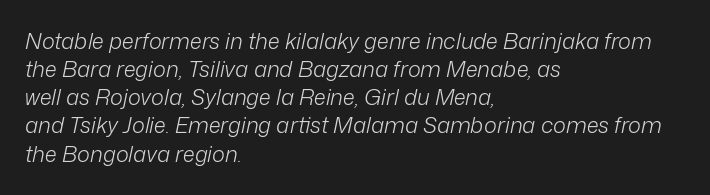
The image shows 22 px text type, italic (leaning right); set left-aligned, normal line spacing (1.28x), normal letter spacing, not underlined.
